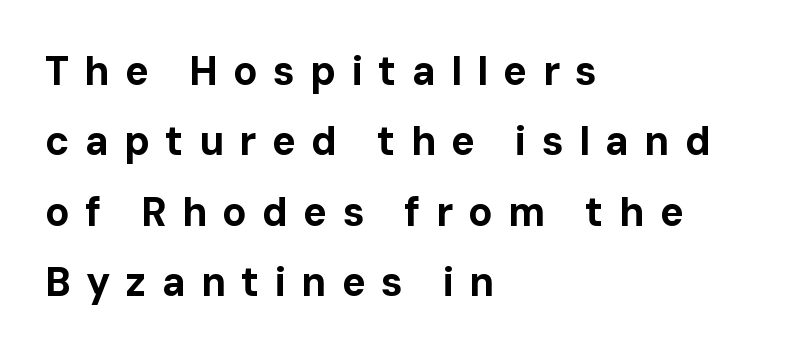
The image shows 40 px bold sans-serif type, upright; set left-aligned, line spacing 1.76x, unusually wide letter spacing (+0.38 em), not underlined; low stroke contrast and a medium x-height.
